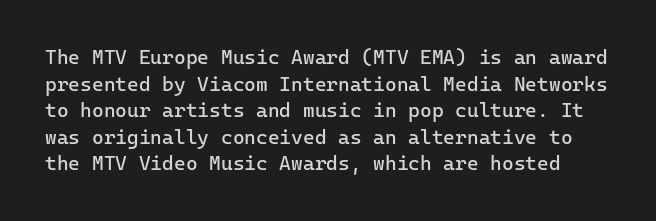
Between one letter and the next there's only the usual sliver of space. The rows are spaced the way most documents space them. No italicization has been applied; the sample stays upright. Type without underlining. The font is comparable to plain body text, perhaps lighter.
